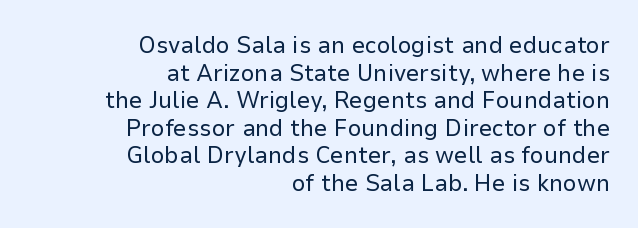
No word sits above an underline. Stems and bowls with no extra thickness — not bold. When letters stand straight like this, we call the style roman or upright. The passage shown stacks its lines with hardly any gap.
